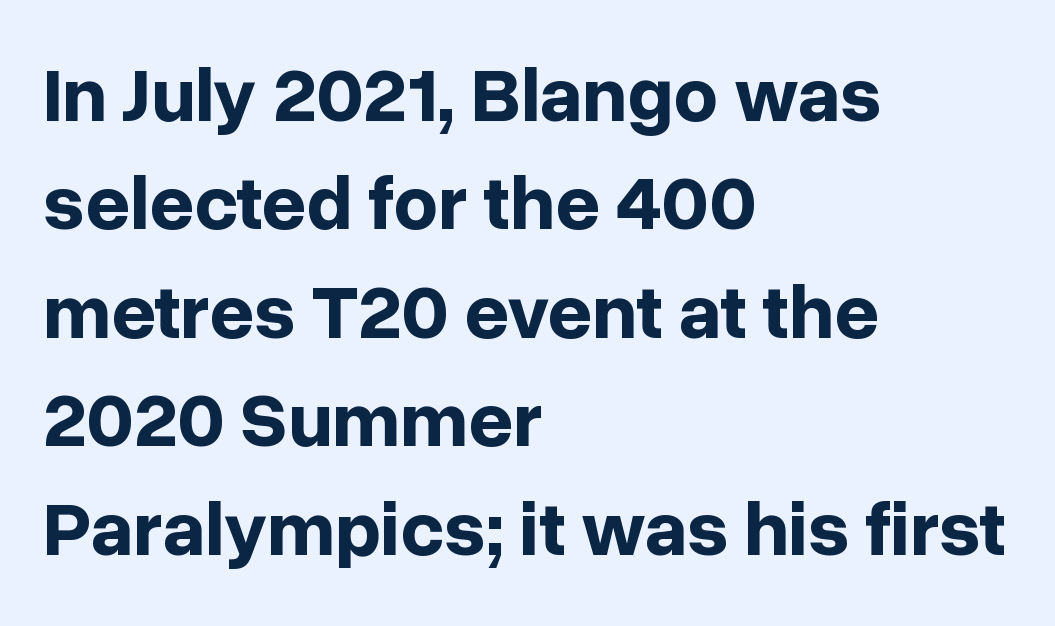
{"serif": "no", "italic": "no", "bold": "yes", "weight": "bold", "width": "normal", "stroke_contrast": "low", "x_height": "medium", "monospaced": "no", "underline": "no", "align": "left", "line_spacing": "normal", "line_spacing_ratio": 1.39, "letter_spacing": "normal", "letter_spacing_em": 0.0, "glyph_px": 78}
